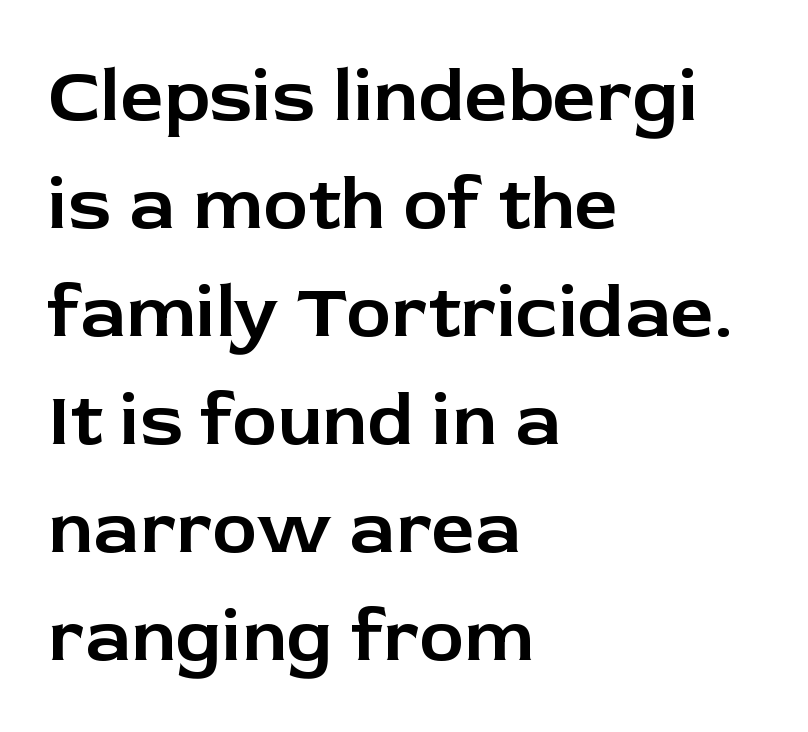
What stands out about the letter spacing? Nothing — it is the standard amount. Typeset ragged right — the left edge is the straight one. No word sits above an underline. Does the leading feel generous? No, just average. Unlike a traditional serif, this face leaves its strokes unadorned. The letters advance in unequal steps, a hallmark of proportional type.
